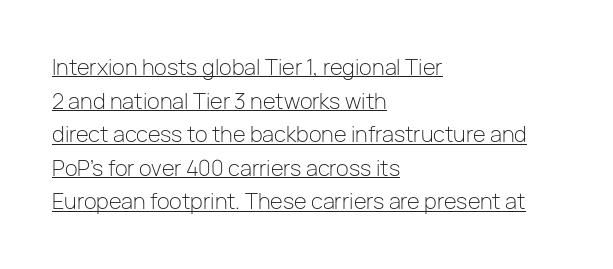
The type is set solid horizontally, with unmodified tracking. The rendering anchors every line to the left-hand side. A continuous stroke trails under the words, as in a hyperlink. Normally led — the rows are evenly, conventionally spaced.
